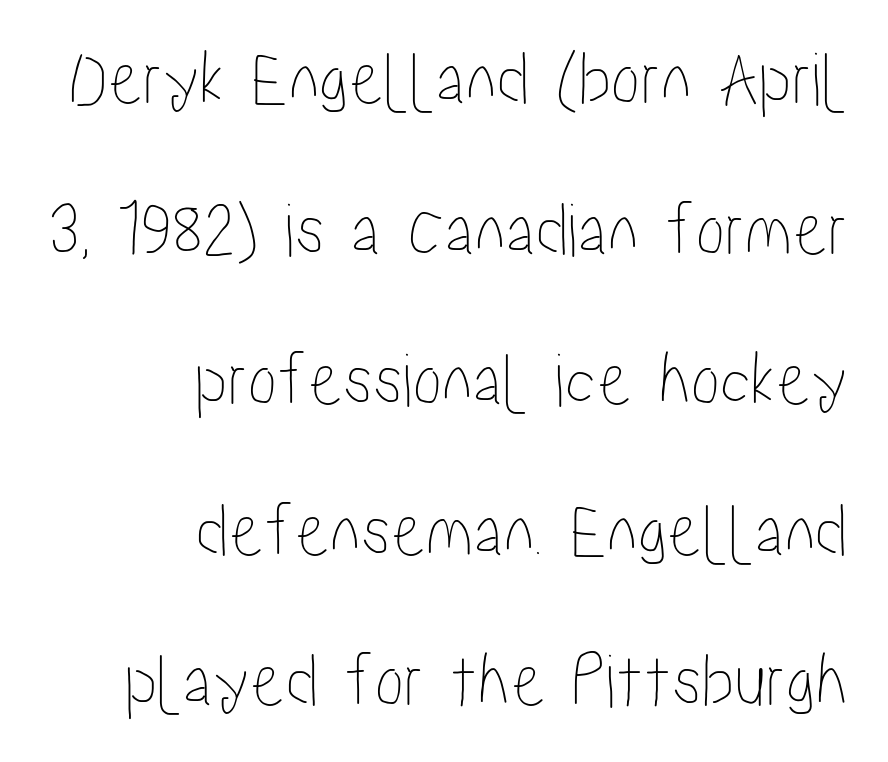
Q: Is the text italic (slanted)? A: No, it is upright.
Q: Is the text underlined? A: No.
Q: How is the paragraph aligned? A: Right-aligned.
Q: Is the spacing between letters normal or unusually wide? A: Normal.
Q: Is the spacing between lines tight, normal or loose? A: Loose.
Q: Width (condensed, normal, or wide)? A: Condensed.
Q: Stroke contrast? A: Low.
Q: x-height? A: Medium.
Q: Monospaced? A: No.
